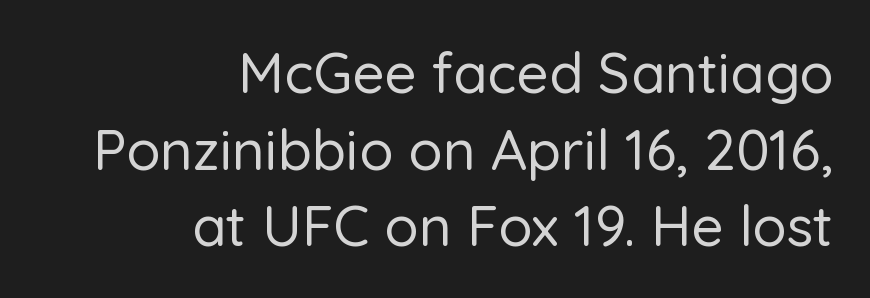
The image shows 56 px sans-serif type, upright; set right-aligned, normal line spacing (1.37x), normal letter spacing, not underlined; low stroke contrast and a medium x-height.
